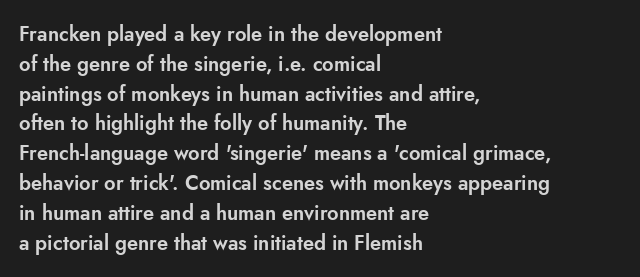
Notice how descenders clear the ascenders below comfortably — that's standard leading. In terms of letterspacing, this is plain default setting. Descender tails drop into unmarked territory. Layout note: lines flush left. The typography opts for an upright posture over an oblique one.
